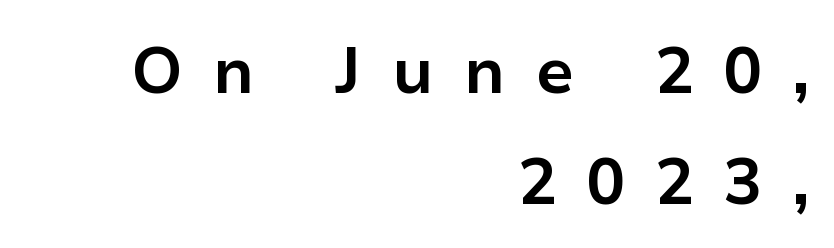
Q: Is the text bold? A: Yes.
Q: Is the text italic (slanted)? A: No, it is upright.
Q: Is the typeface a serif or a sans-serif typeface? A: Sans-serif.
Q: Is the text underlined? A: No.
Q: How is the paragraph aligned? A: Right-aligned.
Q: Is the spacing between letters normal or unusually wide? A: Unusually wide.
Q: Width (condensed, normal, or wide)? A: Normal.
Q: Stroke contrast? A: Low.
Q: x-height? A: Medium.
Q: Monospaced? A: No.
